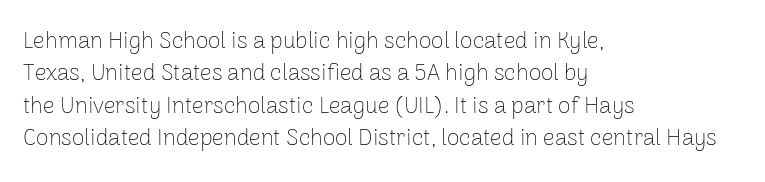
Q: Is the text bold? A: No.
Q: Is the text italic (slanted)? A: No, it is upright.
Q: Is the text underlined? A: No.
Q: How is the paragraph aligned? A: Left-aligned.
Q: Is the spacing between letters normal or unusually wide? A: Normal.
Q: Is the spacing between lines tight, normal or loose? A: Normal.
